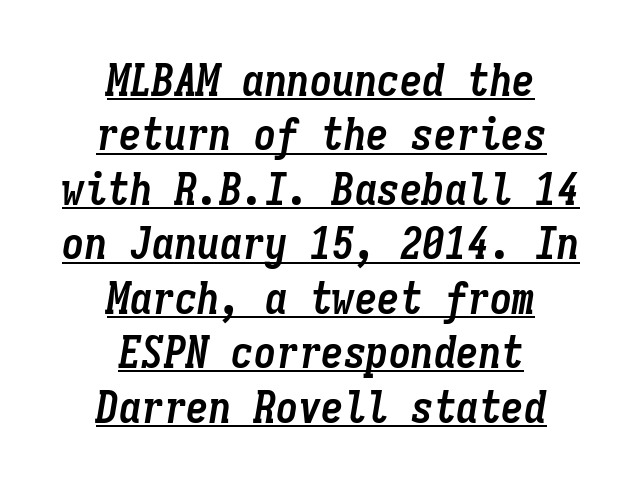
Q: Is the text bold? A: Yes.
Q: Is the text italic (slanted)? A: Yes, it leans right by about 9 degrees.
Q: Is the text underlined? A: Yes.
Q: How is the paragraph aligned? A: Centered.
Q: Is the spacing between letters normal or unusually wide? A: Normal.
Q: Width (condensed, normal, or wide)? A: Condensed.
Q: Stroke contrast? A: Low.
Q: x-height? A: Medium.
Q: Monospaced? A: Yes.
